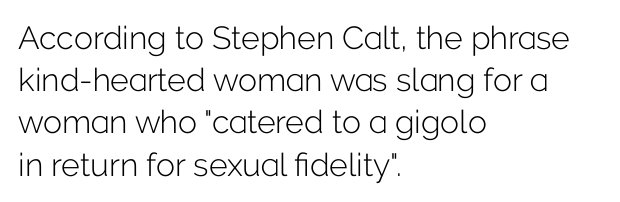
The image shows 32 px light sans-serif type, upright; set left-aligned, normal line spacing (1.32x), normal letter spacing, not underlined; low stroke contrast and a medium x-height.
